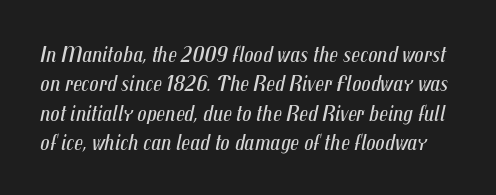
{"italic": "yes", "lean": "right", "slant_degrees": 12, "bold": "no", "underline": "no", "line_spacing": "normal", "line_spacing_ratio": 1.28, "letter_spacing": "normal", "letter_spacing_em": 0.0, "glyph_px": 23}
